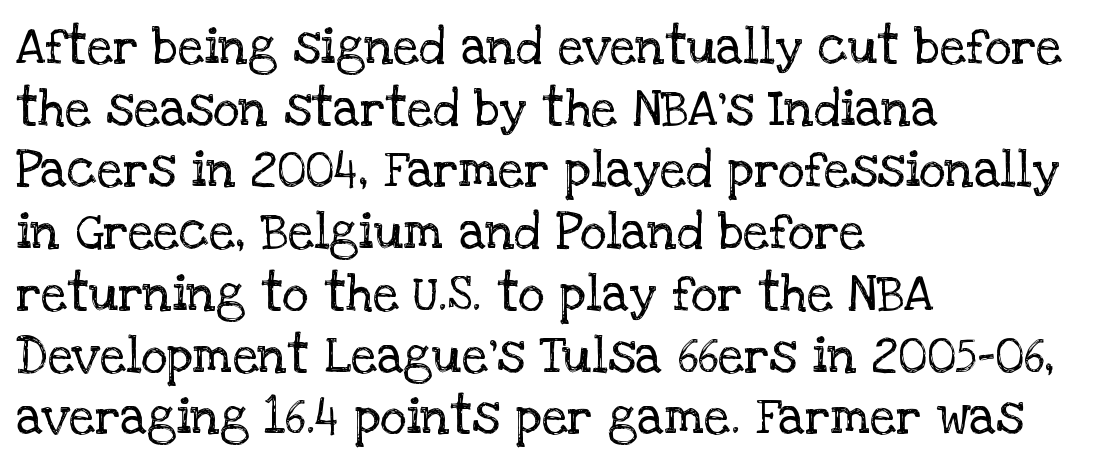
This sample has the flowing, uneven cadence of proportional lettering. A light-to-regular cut is what we see here. Yep, those are serifs on the letters. The lettering holds an erect, upright posture throughout. A bare baseline throughout the passage.
